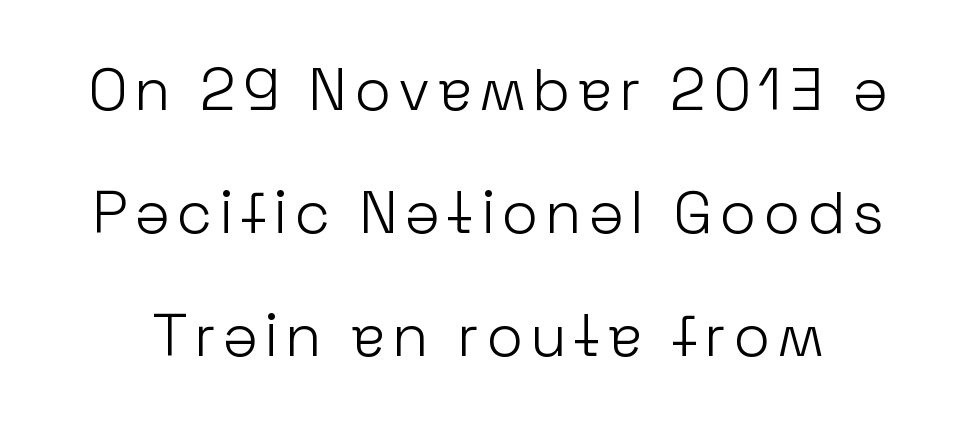
Each new line begins a long way beneath the previous one. Weight: regular or lighter. This is the regular roman posture of the typeface. The gap between lines stays unmarked. This rendering employs a face without finishing strokes, i.e., a sans-serif. The passage shown is typed in a proportional face where columns would drift.
